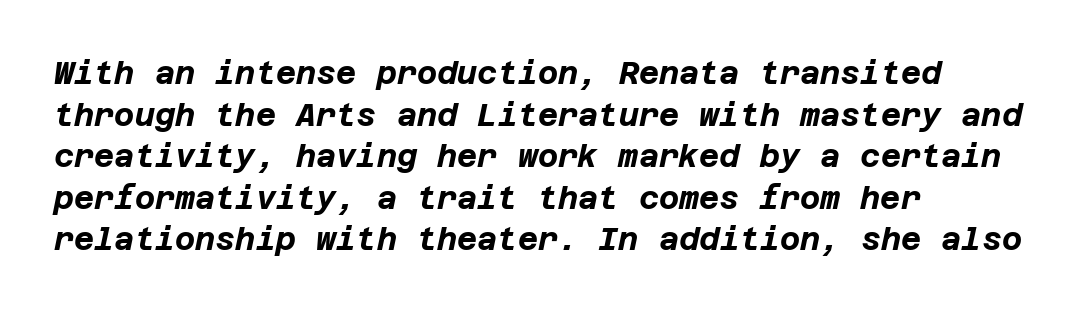
The image shows 31 px bold type, italic (leaning right); set left-aligned, normal line spacing (1.34x), normal letter spacing, not underlined; low stroke contrast and a large x-height.
